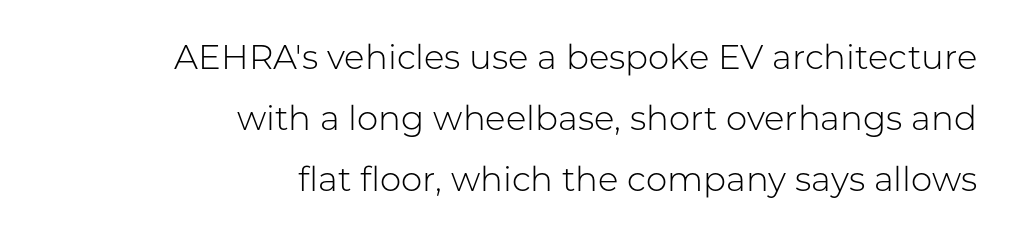
The image shows 34 px light sans-serif type, upright; set right-aligned, line spacing 1.79x, normal letter spacing, not underlined; low stroke contrast and a medium x-height.
